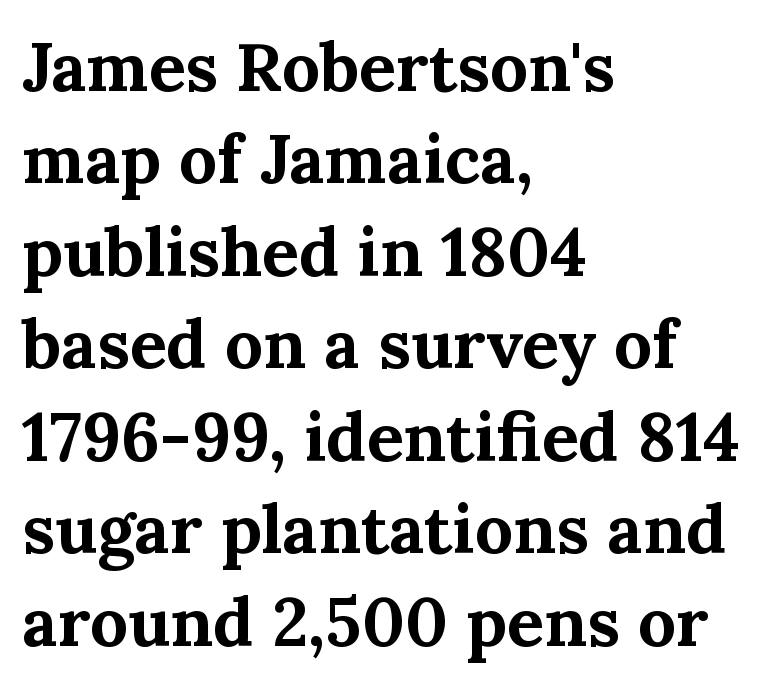
The image shows 68 px bold serif type, upright; set left-aligned, normal line spacing (1.36x), normal letter spacing, not underlined; medium stroke contrast and a medium x-height.
